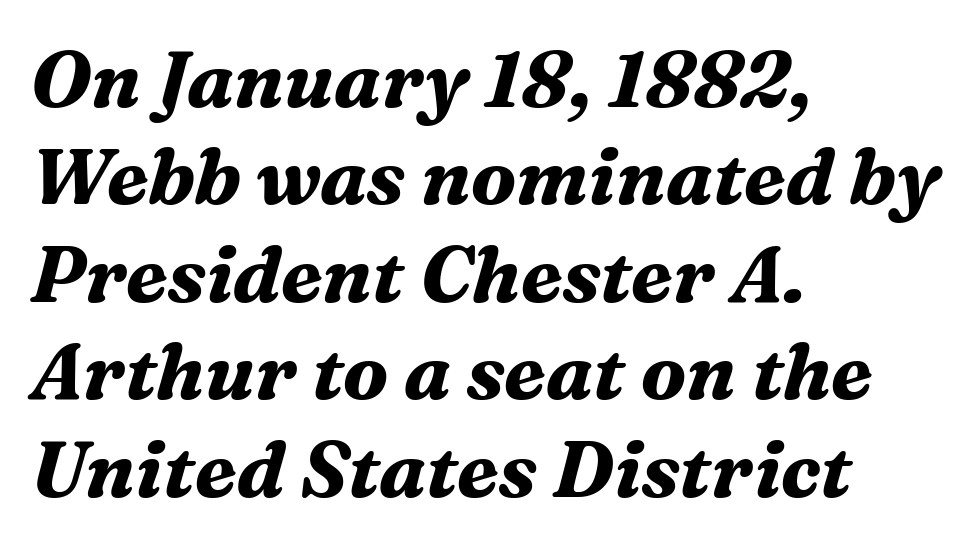
{"serif": "yes", "italic": "yes", "lean": "right", "slant_degrees": 16, "bold": "yes", "weight": "bold", "width": "normal", "stroke_contrast": "medium", "x_height": "medium", "monospaced": "no", "underline": "no", "align": "left", "line_spacing": "normal", "line_spacing_ratio": 1.25, "letter_spacing": "normal", "letter_spacing_em": 0.0, "glyph_px": 78}
